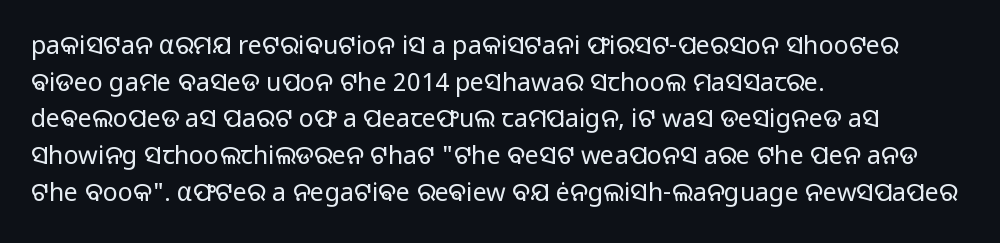
The image shows 25 px text type, upright; set left-aligned, normal line spacing (1.47x), normal letter spacing, not underlined.
